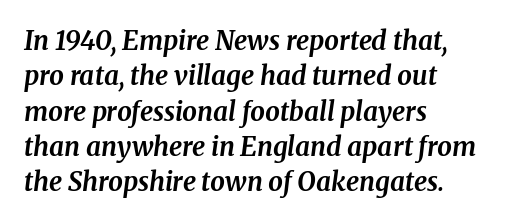
{"italic": "yes", "lean": "right", "slant_degrees": 8, "bold": "yes", "underline": "no", "align": "left", "line_spacing": "normal", "line_spacing_ratio": 1.36, "letter_spacing": "normal", "letter_spacing_em": 0.0, "glyph_px": 26}
